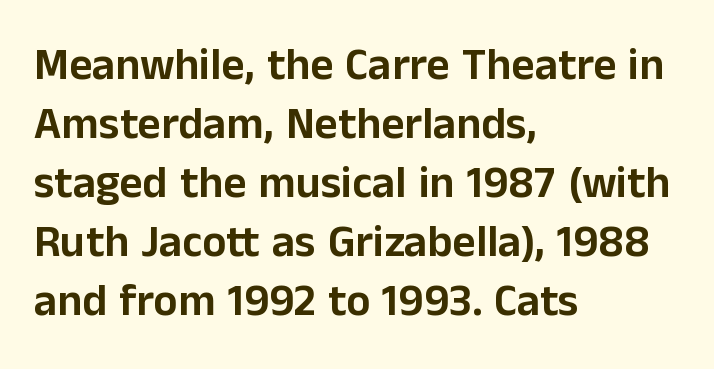
The lines sit at an ordinary, default distance from one another. Serif or sans? Sans — the stroke terminals are bare. Here the designer chose a conventional face with non-uniform glyph widths. Glyph-to-glyph distance matches everyday printed text.
